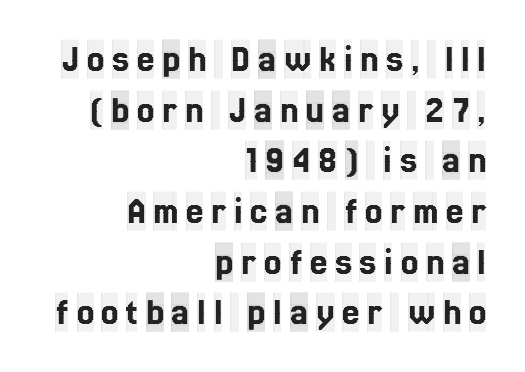
Q: Is the text italic (slanted)? A: No, it is upright.
Q: Is the typeface a serif or a sans-serif typeface? A: Serif.
Q: Is the text underlined? A: No.
Q: How is the paragraph aligned? A: Right-aligned.
Q: Is the spacing between letters normal or unusually wide? A: Unusually wide.
Q: Is the spacing between lines tight, normal or loose? A: Normal.
Q: Width (condensed, normal, or wide)? A: Condensed.
Q: x-height? A: Large.
Q: Monospaced? A: No.
